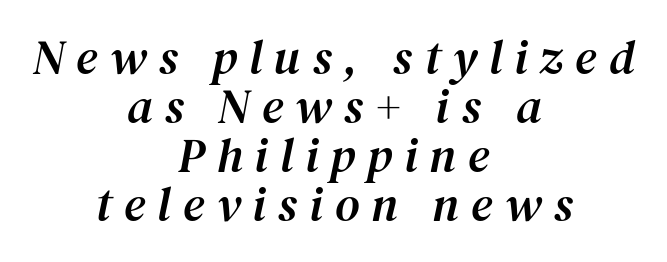
Q: Is the text italic (slanted)? A: Yes, it leans right by about 12 degrees.
Q: Is the typeface a serif or a sans-serif typeface? A: Serif.
Q: Is the text underlined? A: No.
Q: How is the paragraph aligned? A: Centered.
Q: Is the spacing between letters normal or unusually wide? A: Unusually wide.
Q: Is the spacing between lines tight, normal or loose? A: Tight.
Q: Width (condensed, normal, or wide)? A: Normal.
Q: Stroke contrast? A: Medium.
Q: x-height? A: Medium.
Q: Monospaced? A: No.
